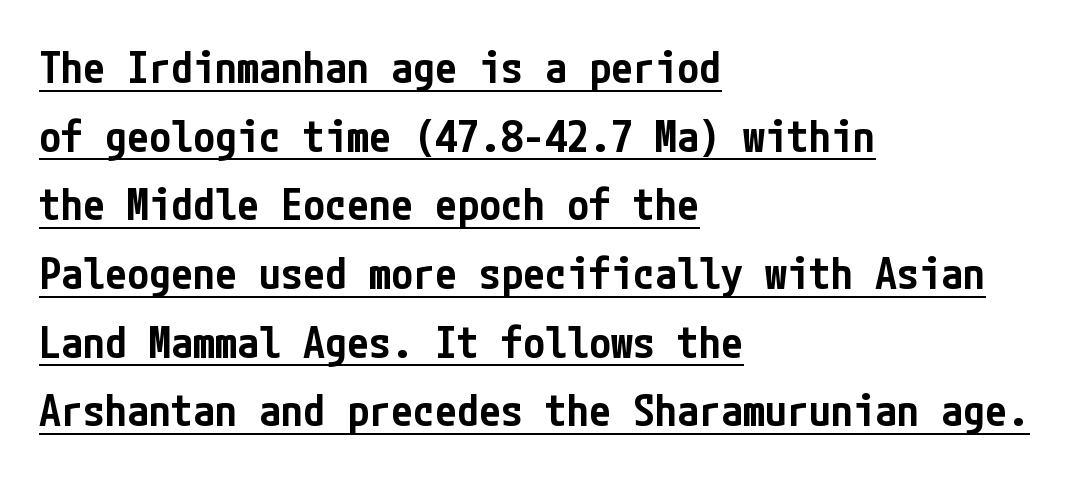
The image shows 44 px semibold, condensed sans-serif type, upright; set left-aligned, normal line spacing (1.56x), normal letter spacing, underlined; low stroke contrast and a medium x-height.
